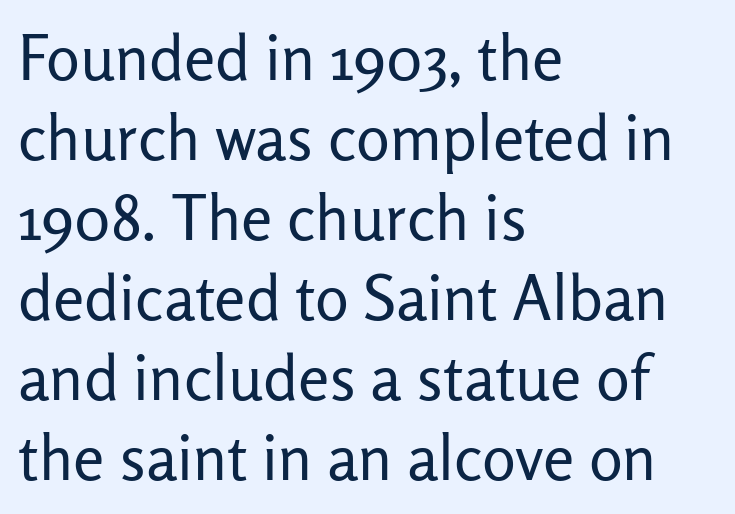
Q: Is the text bold? A: No.
Q: Is the text italic (slanted)? A: No, it is upright.
Q: Is the typeface a serif or a sans-serif typeface? A: Sans-serif.
Q: Is the text underlined? A: No.
Q: How is the paragraph aligned? A: Left-aligned.
Q: Is the spacing between letters normal or unusually wide? A: Normal.
Q: Is the spacing between lines tight, normal or loose? A: Normal.
Q: Width (condensed, normal, or wide)? A: Normal.
Q: Stroke contrast? A: Low.
Q: x-height? A: Medium.
Q: Monospaced? A: No.
